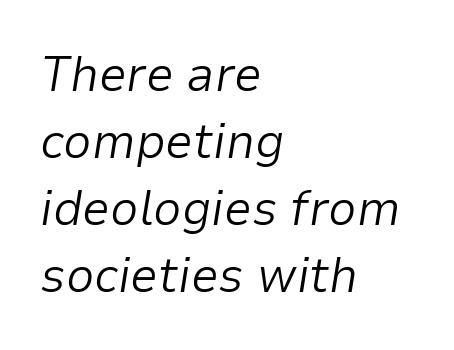
Any mark beneath the type? The region is blank. The font's italic variant was chosen for this text. In CSS terms this would be text-align: left. You could call the tracking neutral — neither tight nor loose. A typesetter would call this proportional, since set widths differ per character. Stems and bowls with no extra thickness — not bold.
